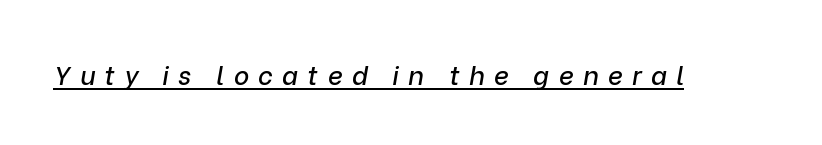
Q: Is the text italic (slanted)? A: Yes, it leans right by about 9 degrees.
Q: Is the text underlined? A: Yes.
Q: Is the spacing between letters normal or unusually wide? A: Unusually wide.
